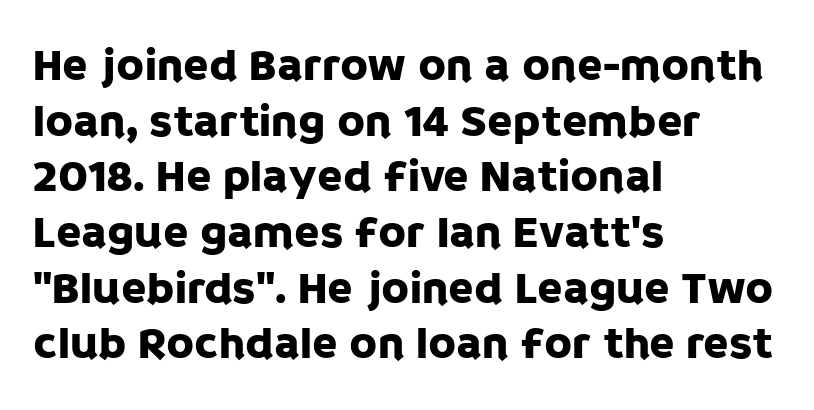
The image shows 46 px sans-serif type, upright; set left-aligned, line spacing 1.21x, normal letter spacing, not underlined; low stroke contrast and a large x-height.
